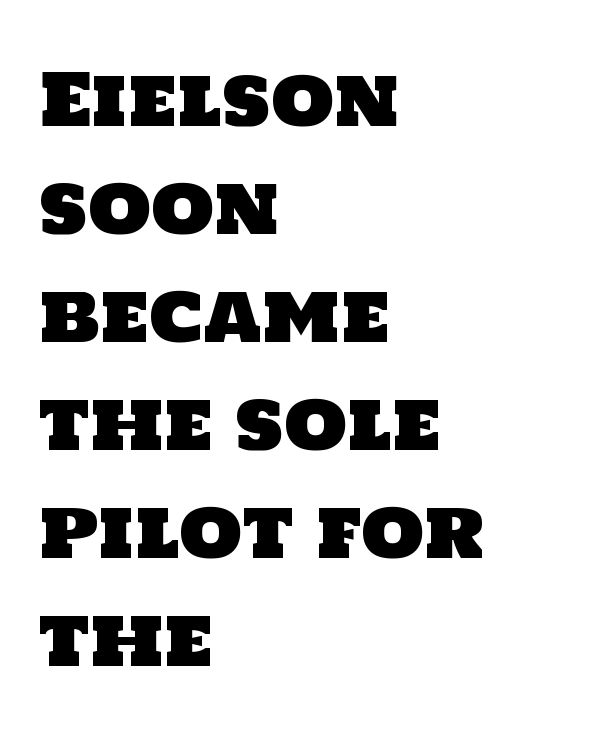
The image shows 72 px sans-serif type; set left-aligned, normal line spacing (1.5x), normal letter spacing, not underlined; low stroke contrast and a large x-height.
